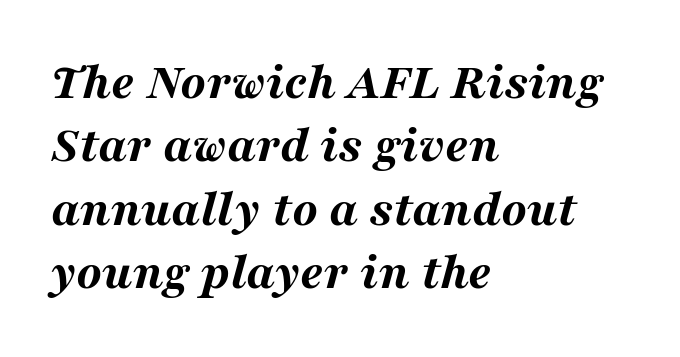
The rendering uses natural spacing where letterforms have individual widths. Has an underline been added? It has not. On the weight axis this lands at bold, roughly 700. An italicized treatment has been applied to the whole sample. The tracking reads as untouched default to a designer's eye. Short and long lines alike share a common starting point at left.
